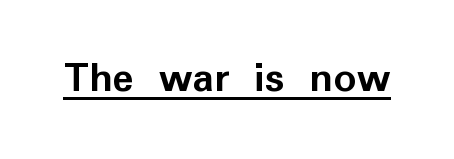
The image shows 45 px semibold sans-serif type, upright; set normal letter spacing, underlined; low stroke contrast and a medium x-height.
